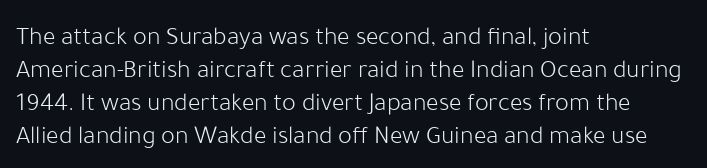
Q: Is the text bold? A: No.
Q: Is the text italic (slanted)? A: No, it is upright.
Q: Is the text underlined? A: No.
Q: How is the paragraph aligned? A: Left-aligned.
Q: Is the spacing between letters normal or unusually wide? A: Normal.
Q: Is the spacing between lines tight, normal or loose? A: Normal.
